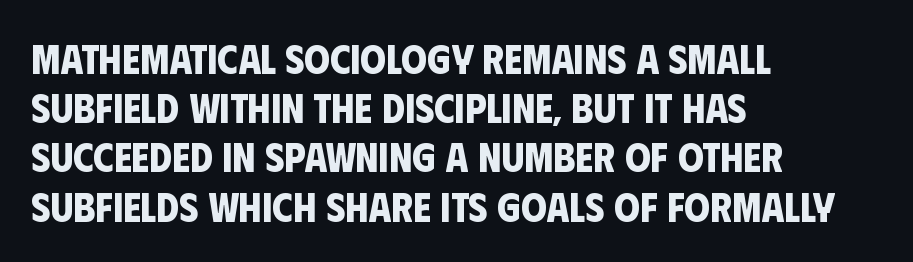
Q: Is the text bold? A: Yes.
Q: Is the typeface a serif or a sans-serif typeface? A: Sans-serif.
Q: Is the text underlined? A: No.
Q: How is the paragraph aligned? A: Left-aligned.
Q: Is the spacing between letters normal or unusually wide? A: Normal.
Q: Width (condensed, normal, or wide)? A: Condensed.
Q: Stroke contrast? A: Low.
Q: x-height? A: Large.
Q: Monospaced? A: No.
